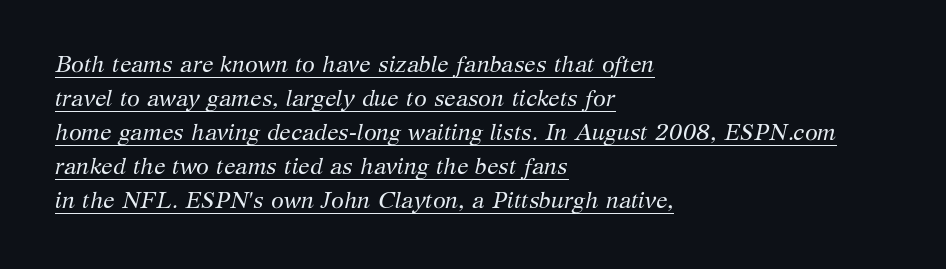
Characters follow at the spacing the type designer built in. Characters are canted at an angle relative to the baseline's perpendicular. One glance says typical: line gaps are just what's usual. The face looks like a standard text weight, possibly lighter. Decoration check: the copy is underlined. Visually the block forms a straight wall on the left and a jagged coastline on the right.
